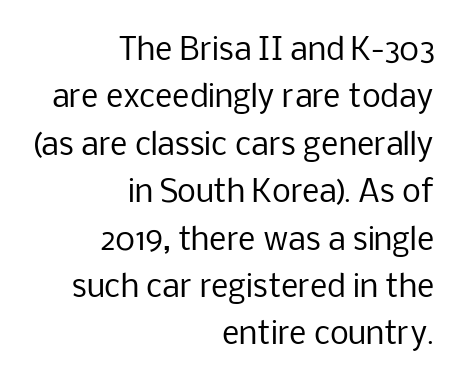
Unmarked baselines from the first word to the last. Ascenders rise straight up at ninety degrees. The strokes are not fattened; the text isn't bold. Horizontal bands of white between lines are of average thickness.
